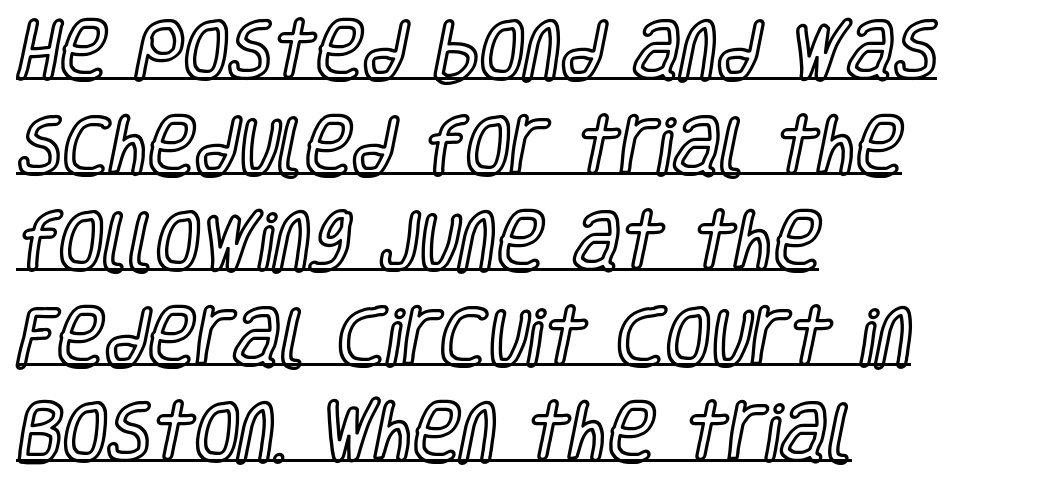
Short note: letters normally spaced. One glance says typical: line gaps are just what's usual. Note the varied advance widths — an 'i' is clearly narrower than an 'm'.
